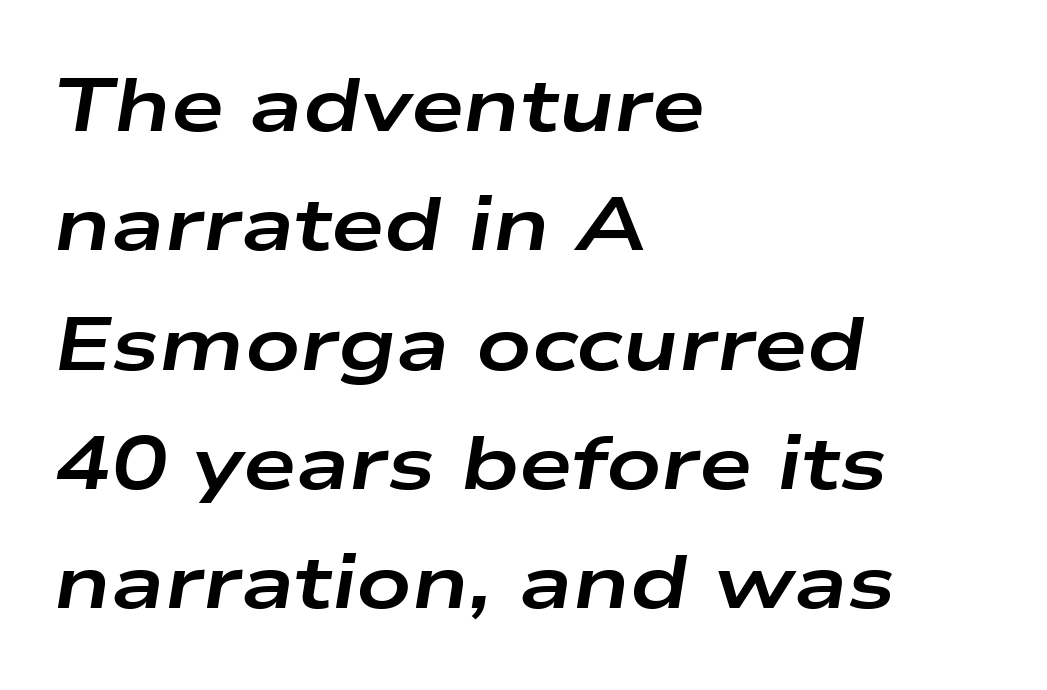
{"italic": "yes", "lean": "right", "slant_degrees": 9, "bold": "yes", "weight": "bold", "width": "wide", "stroke_contrast": "low", "x_height": "medium", "monospaced": "no", "underline": "no", "align": "left", "line_spacing": "normal", "line_spacing_ratio": 1.57, "letter_spacing": "normal", "letter_spacing_em": 0.0, "glyph_px": 76}
